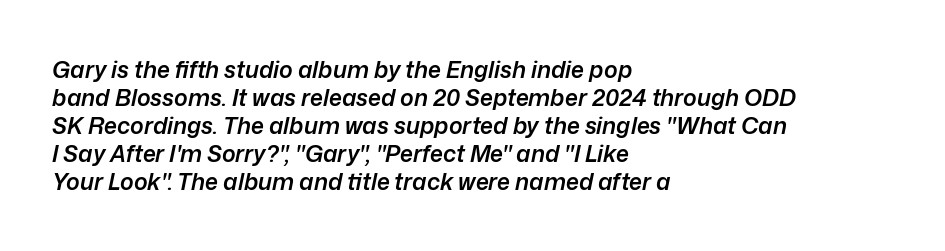
{"italic": "yes", "lean": "right", "slant_degrees": 12, "bold": "semi", "underline": "no", "align": "left", "line_spacing_ratio": 1.22, "letter_spacing": "normal", "letter_spacing_em": 0.0, "glyph_px": 23}
